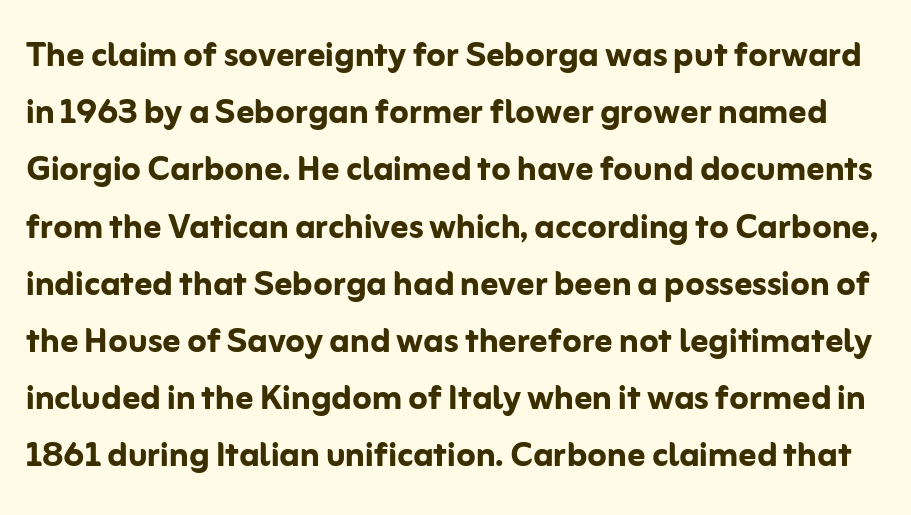
{"serif": "no", "italic": "no", "bold": "yes", "weight": "semibold", "width": "normal", "stroke_contrast": "low", "x_height": "medium", "monospaced": "no", "underline": "no", "line_spacing": "normal", "line_spacing_ratio": 1.3, "letter_spacing": "normal", "letter_spacing_em": 0.0, "glyph_px": 44}
